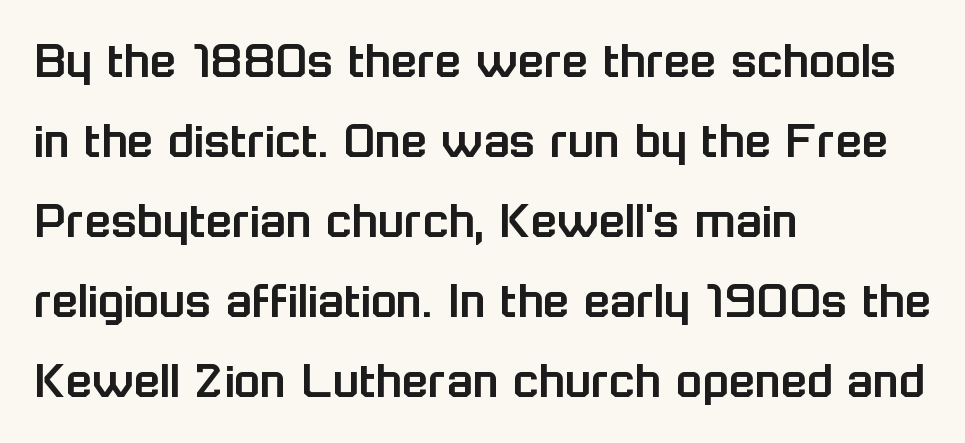
The paragraph has a hard left edge and a soft right edge. Normally led — the rows are evenly, conventionally spaced. The gaps between neighbouring characters are ordinary and unremarkable. The specimen omits any rule beneath the text block's lines. Every stem runs plumb, perpendicular to the baseline.
